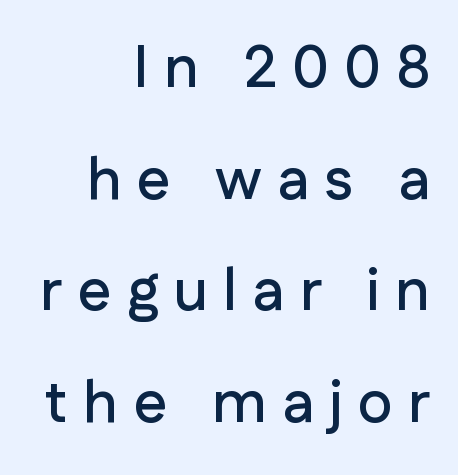
Layout note: lines flush right. Quick note: underline off. Characters follow at a spacing far wider than the type designer built in. Unlike a traditional serif, this face leaves its strokes unadorned. A roman cut, with each character standing at attention. The rendering uses natural spacing where letterforms have individual widths.
